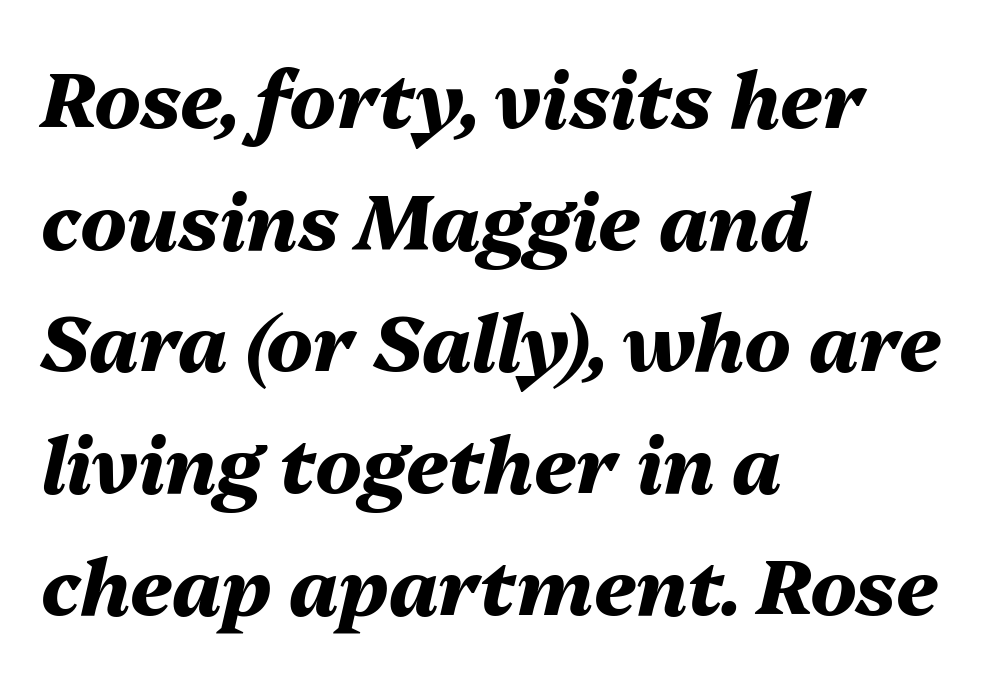
{"italic": "yes", "lean": "right", "slant_degrees": 13, "bold": "yes", "weight": "heavy", "width": "normal", "stroke_contrast": "medium", "x_height": "medium", "monospaced": "no", "underline": "no", "align": "left", "line_spacing": "normal", "line_spacing_ratio": 1.58, "letter_spacing": "normal", "letter_spacing_em": 0.0, "glyph_px": 77}
